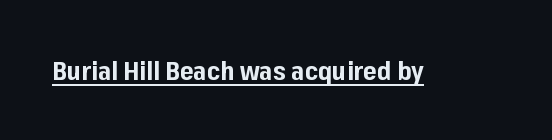
Q: Is the text bold? A: Yes.
Q: Is the text italic (slanted)? A: No, it is upright.
Q: Is the text underlined? A: Yes.
Q: Is the spacing between letters normal or unusually wide? A: Normal.
